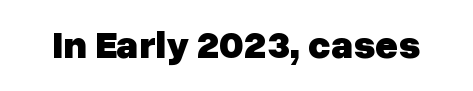
{"serif": "no", "italic": "no", "bold": "yes", "weight": "heavy", "width": "normal", "stroke_contrast": "low", "x_height": "medium", "monospaced": "no", "underline": "no", "letter_spacing": "normal", "letter_spacing_em": 0.0, "glyph_px": 39}
